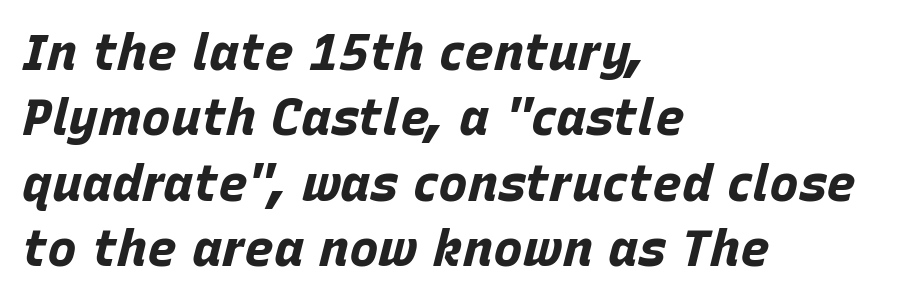
{"italic": "yes", "lean": "right", "slant_degrees": 15, "bold": "yes", "weight": "bold", "width": "normal", "stroke_contrast": "low", "x_height": "large", "monospaced": "no", "underline": "no", "align": "left", "line_spacing": "normal", "line_spacing_ratio": 1.31, "letter_spacing": "normal", "letter_spacing_em": 0.0, "glyph_px": 50}
